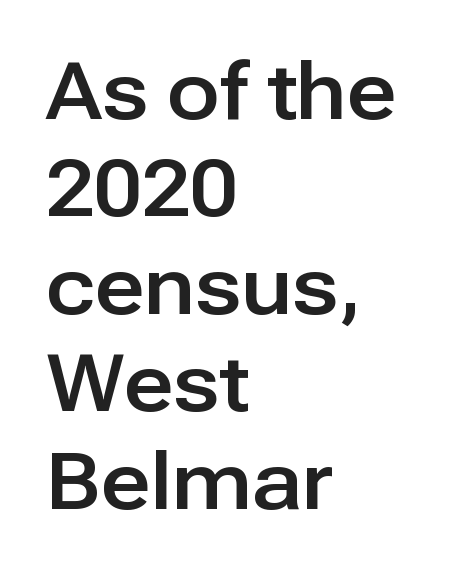
{"serif": "no", "italic": "no", "width": "normal", "stroke_contrast": "low", "x_height": "medium", "monospaced": "no", "underline": "no", "align": "left", "line_spacing": "normal", "line_spacing_ratio": 1.25, "letter_spacing": "normal", "letter_spacing_em": 0.0, "glyph_px": 78}
